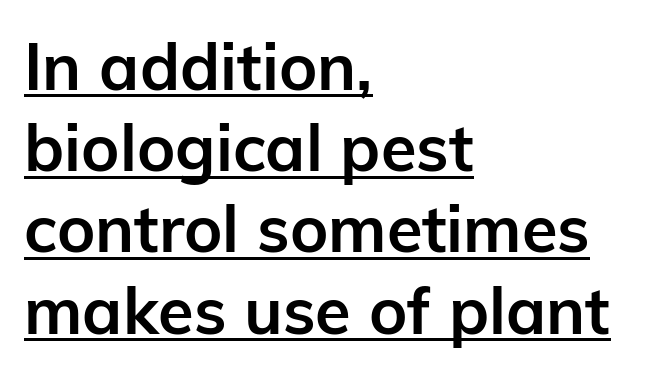
Q: Is the text bold? A: Yes.
Q: Is the text italic (slanted)? A: No, it is upright.
Q: Is the typeface a serif or a sans-serif typeface? A: Sans-serif.
Q: Is the text underlined? A: Yes.
Q: How is the paragraph aligned? A: Left-aligned.
Q: Is the spacing between letters normal or unusually wide? A: Normal.
Q: Is the spacing between lines tight, normal or loose? A: Normal.
Q: Width (condensed, normal, or wide)? A: Normal.
Q: Stroke contrast? A: Low.
Q: x-height? A: Medium.
Q: Monospaced? A: No.
